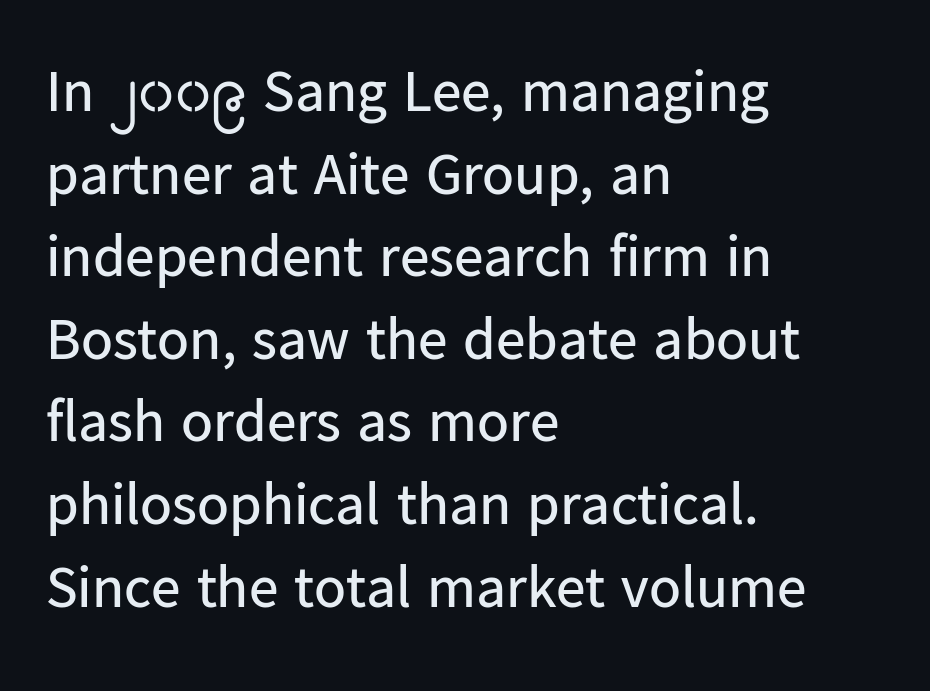
No extra ink here — the face is not bold. The gaps between neighbouring characters are ordinary and unremarkable. The passage shown is typeset with a sans-serif family. Regarding leading, the lines here are spaced in the standard way. These lines are rendered in a variable-pitch font.
